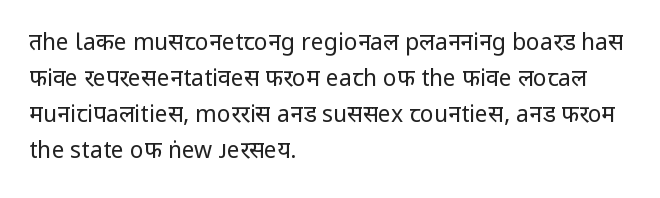
Q: Is the text bold? A: No.
Q: Is the text italic (slanted)? A: No, it is upright.
Q: Is the text underlined? A: No.
Q: How is the paragraph aligned? A: Left-aligned.
Q: Is the spacing between letters normal or unusually wide? A: Normal.
Q: Is the spacing between lines tight, normal or loose? A: Normal.
